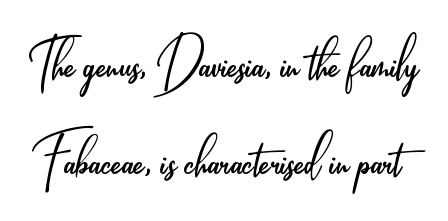
The image shows 72 px light, condensed sans-serif type; set normal line spacing (1.35x), normal letter spacing, not underlined; low stroke contrast and a small x-height.
